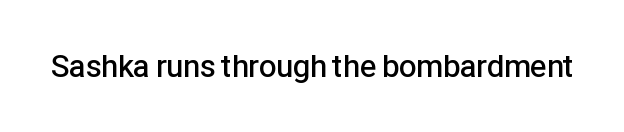
{"serif": "no", "italic": "no", "bold": "semi", "weight": "semibold", "width": "normal", "stroke_contrast": "low", "x_height": "medium", "monospaced": "no", "underline": "no", "letter_spacing": "normal", "letter_spacing_em": 0.0, "glyph_px": 31}
